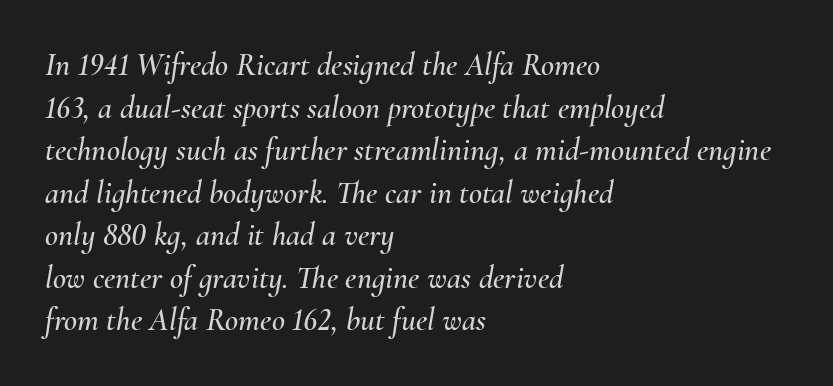
Q: Is the text italic (slanted)? A: Yes, it leans right by about 10 degrees.
Q: Is the text underlined? A: No.
Q: How is the paragraph aligned? A: Left-aligned.
Q: Is the spacing between letters normal or unusually wide? A: Normal.
Q: Is the spacing between lines tight, normal or loose? A: Normal.
Q: Width (condensed, normal, or wide)? A: Normal.
Q: Stroke contrast? A: Medium.
Q: x-height? A: Small.
Q: Monospaced? A: No.
